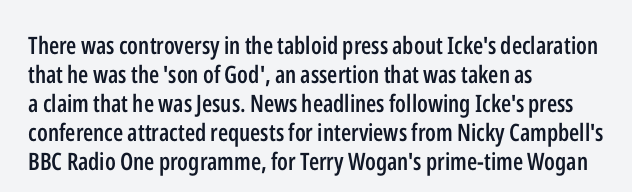
{"italic": "no", "bold": "semi", "underline": "no", "align": "left", "line_spacing_ratio": 1.21, "letter_spacing": "normal", "letter_spacing_em": 0.0, "glyph_px": 24}
